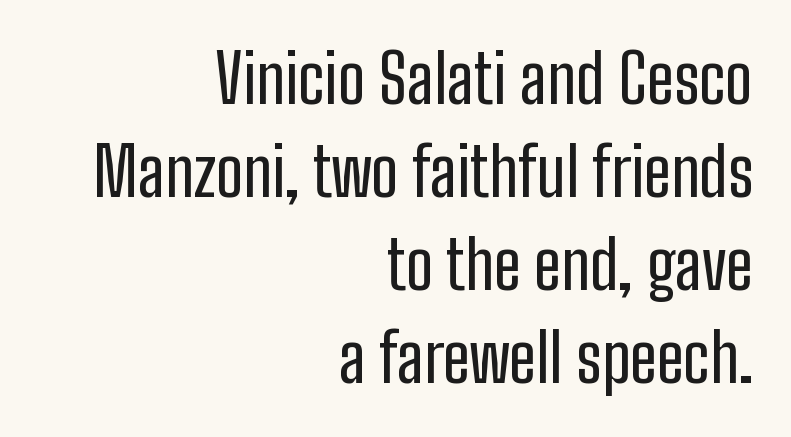
The image shows 67 px condensed sans-serif type, upright; set right-aligned, normal line spacing (1.39x), normal letter spacing, not underlined; low stroke contrast and a medium x-height.
